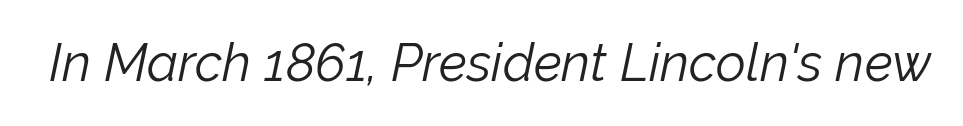
Compared with a typical body face, this is equally light or lighter still. Nothing unusual about the tracking: characters are spaced as the font intends. Varying glyph widths throughout — classic text-font behaviour. The axis of the letterforms is tilted away from vertical.
